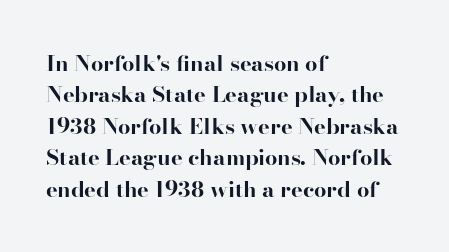
The image shows 22 px bold type, upright; set left-aligned, normal line spacing (1.43x), normal letter spacing, not underlined.
